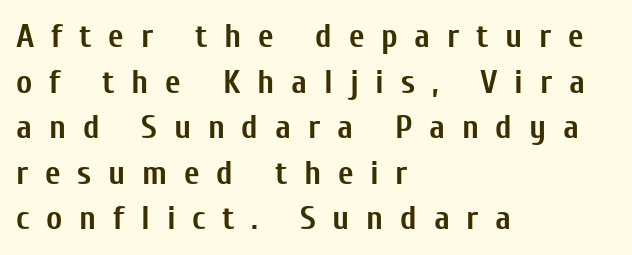
{"serif": "no", "italic": "no", "bold": "yes", "weight": "semibold", "width": "condensed", "stroke_contrast": "low", "x_height": "medium", "monospaced": "no", "underline": "no", "align": "left", "line_spacing": "normal", "line_spacing_ratio": 1.34, "letter_spacing": "wide", "letter_spacing_em": 0.49, "glyph_px": 34}
